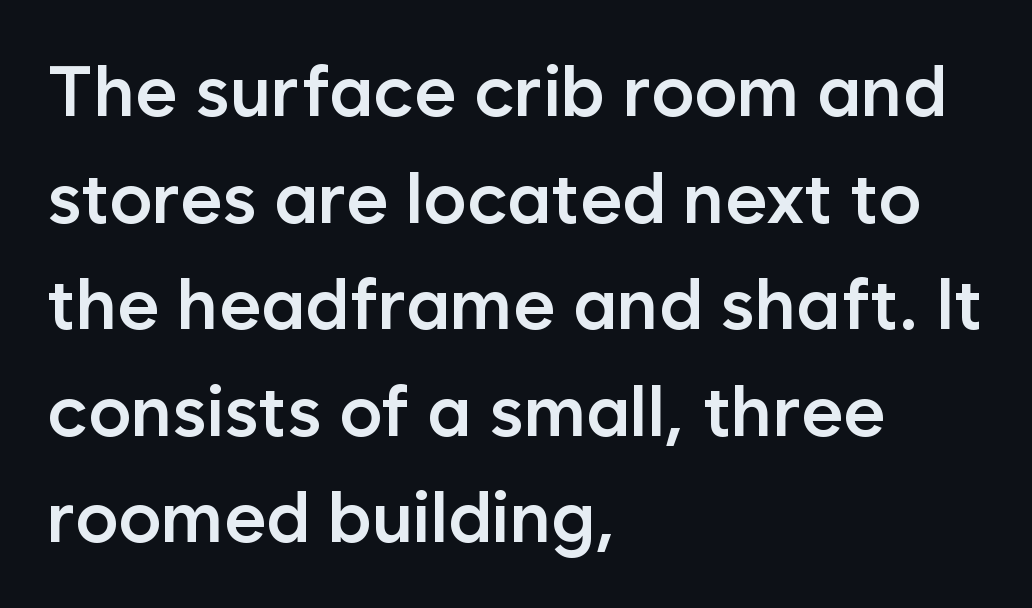
The image shows 72 px semibold sans-serif type, upright; set left-aligned, normal line spacing (1.48x), normal letter spacing, not underlined; low stroke contrast and a medium x-height.
